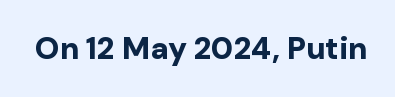
You could call the tracking neutral — neither tight nor loose. Stroke terminals: plain, sans-serif. The passage shown is typed in a proportional face where columns would drift. Italic: no, the glyphs are upright roman. Heft: maximum for text — a bold.
